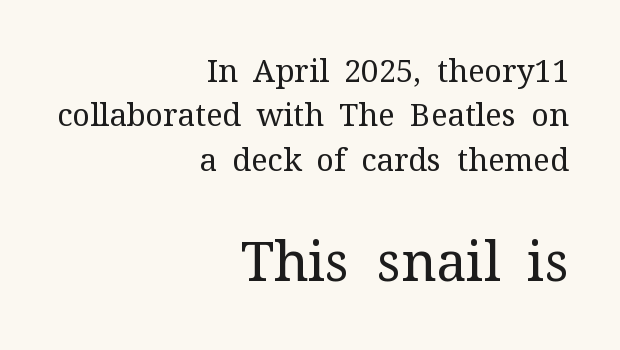
Q: Is the text bold? A: No.
Q: Is the text italic (slanted)? A: No, it is upright.
Q: Is the typeface a serif or a sans-serif typeface? A: Serif.
Q: Is the text underlined? A: No.
Q: How is the paragraph aligned? A: Right-aligned.
Q: Is the spacing between letters normal or unusually wide? A: Normal.
Q: Is the spacing between lines tight, normal or loose? A: Normal.
Q: Which block of text is set in a larger size, the first (top) or the second (bottom)? A: The second (bottom) one.
Q: Width (condensed, normal, or wide)? A: Normal.
Q: Stroke contrast? A: Medium.
Q: x-height? A: Medium.
Q: Monospaced? A: No.
